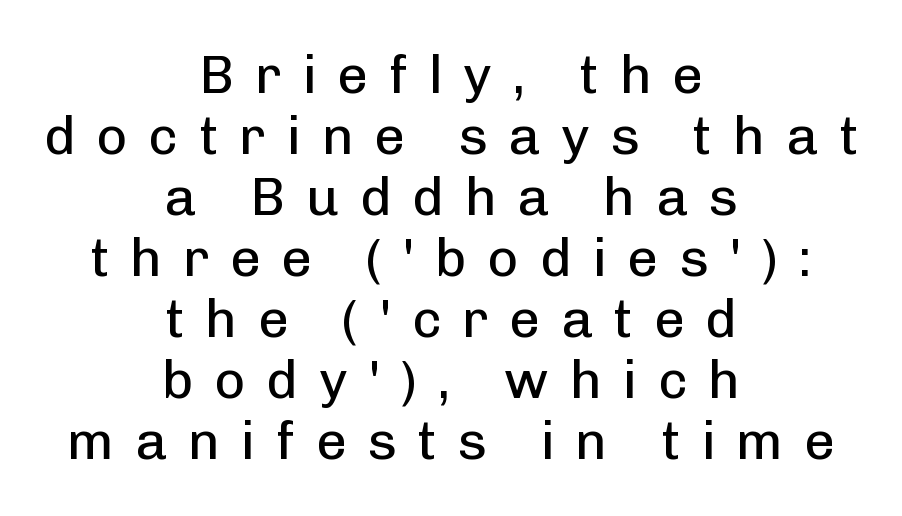
Q: Is the text bold? A: No.
Q: Is the text italic (slanted)? A: No, it is upright.
Q: Is the typeface a serif or a sans-serif typeface? A: Sans-serif.
Q: Is the text underlined? A: No.
Q: How is the paragraph aligned? A: Centered.
Q: Is the spacing between letters normal or unusually wide? A: Unusually wide.
Q: Is the spacing between lines tight, normal or loose? A: Tight.
Q: Width (condensed, normal, or wide)? A: Normal.
Q: Stroke contrast? A: Low.
Q: x-height? A: Medium.
Q: Monospaced? A: No.
